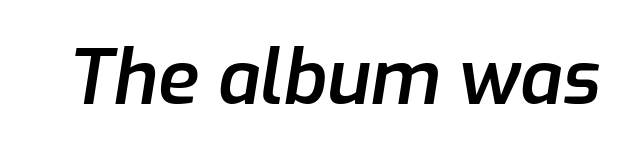
The image shows 75 px semibold type, italic (leaning right); set normal letter spacing, not underlined; low stroke contrast and a medium x-height.
